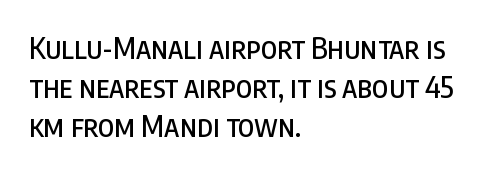
The image shows 29 px condensed sans-serif type, upright; set left-aligned, normal line spacing (1.34x), normal letter spacing, not underlined; low stroke contrast and a large x-height.
